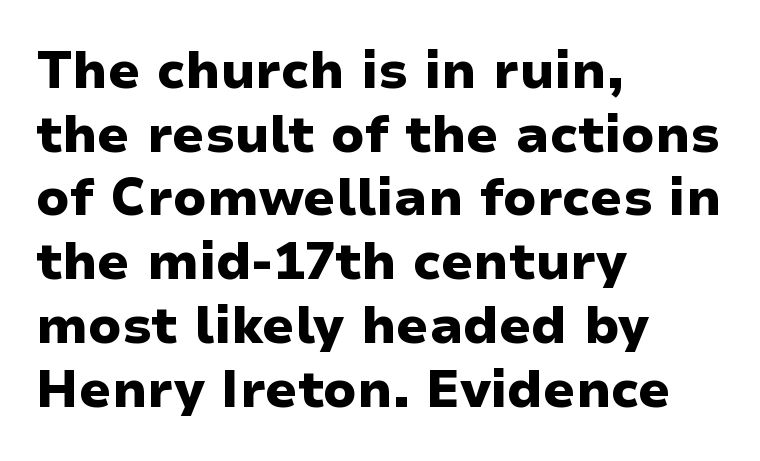
The image shows 51 px heavy, wide sans-serif type, upright; set left-aligned, normal line spacing (1.25x), normal letter spacing, not underlined; low stroke contrast and a medium x-height.
